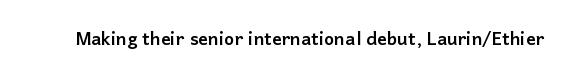
The image shows 24 px text type, upright; set normal letter spacing, not underlined.
